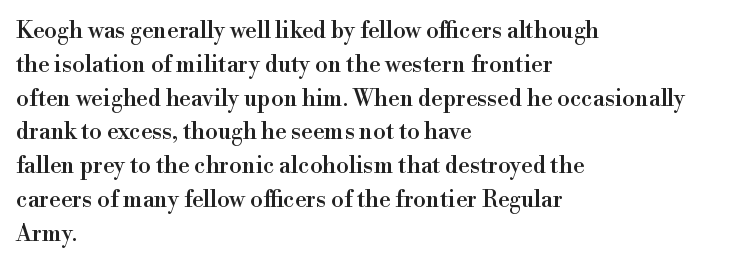
Q: Is the text italic (slanted)? A: No, it is upright.
Q: Is the text underlined? A: No.
Q: How is the paragraph aligned? A: Left-aligned.
Q: Is the spacing between letters normal or unusually wide? A: Normal.
Q: Is the spacing between lines tight, normal or loose? A: Normal.
